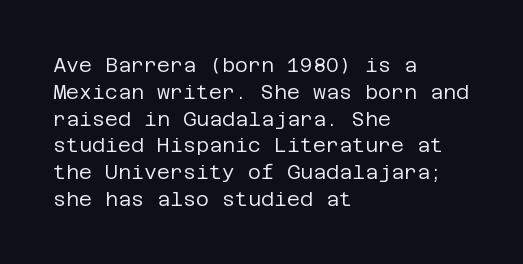
{"italic": "no", "bold": "no", "underline": "no", "align": "left", "line_spacing": "normal", "line_spacing_ratio": 1.34, "letter_spacing": "normal", "letter_spacing_em": 0.0, "glyph_px": 20}
